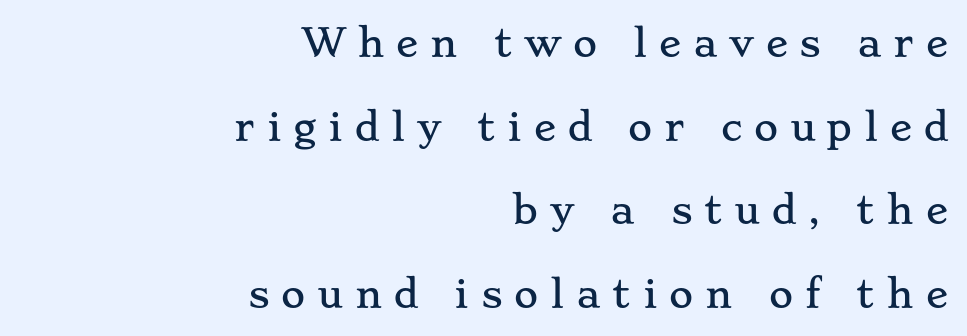
The rendering uses natural spacing where letterforms have individual widths. Summary of vertical rhythm: relaxed, with wide interline spacing. No italicization has been applied; the sample stays upright. Yep, those are serifs on the letters. Nobody drew a line under any word here.
